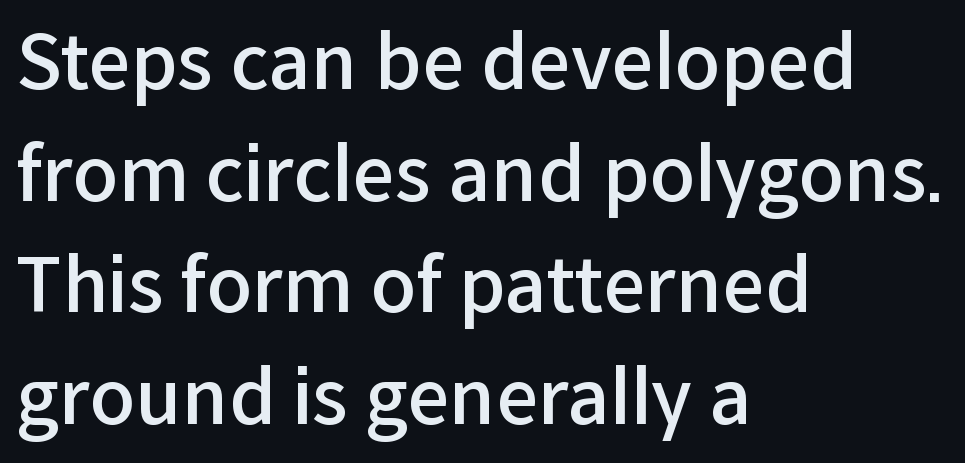
{"serif": "no", "italic": "no", "bold": "semi", "weight": "semibold", "width": "normal", "stroke_contrast": "low", "x_height": "medium", "monospaced": "no", "underline": "no", "align": "left", "line_spacing": "normal", "line_spacing_ratio": 1.49, "letter_spacing": "normal", "letter_spacing_em": 0.0, "glyph_px": 75}
